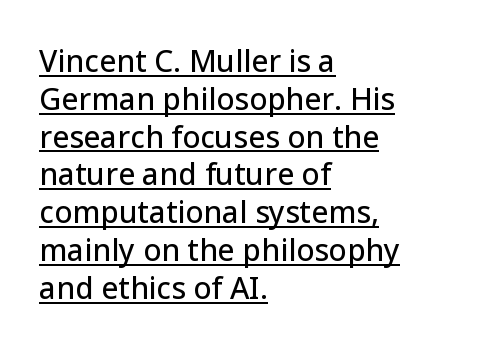
The image shows 30 px sans-serif type, upright; set left-aligned, normal line spacing (1.26x), normal letter spacing, underlined; low stroke contrast and a medium x-height.
